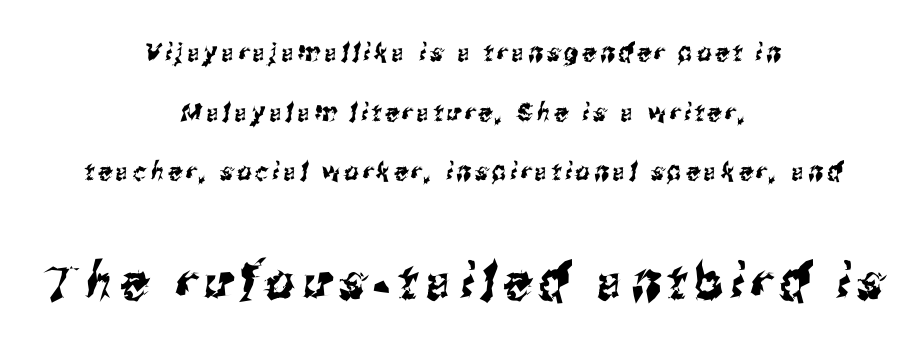
The image shows 50 px condensed sans-serif type; set centered, loose line spacing (2.39x), not underlined; the second (bottom) block is 2.0x larger; medium stroke contrast and a medium x-height.
